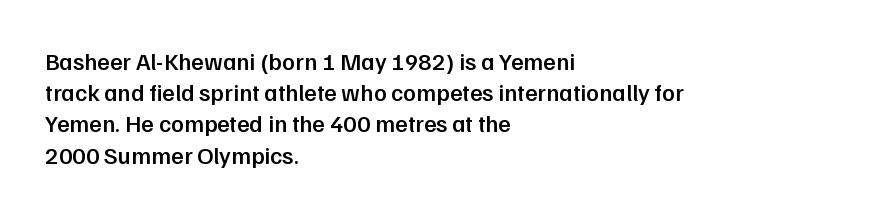
Students, this is semibold: more ink than regular, less than bold. Letter spacing: default. Any mark beneath the type? The region is blank. Rows of type keep a routine distance in the vertical direction. These lines are set flush left with a ragged right edge. Posture: straight, roman, zero tilt.
